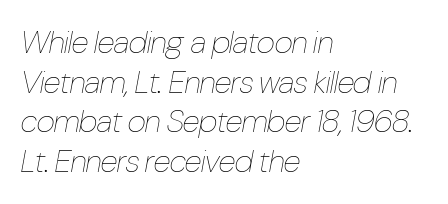
{"italic": "yes", "lean": "right", "slant_degrees": 10, "bold": "no", "weight": "thin", "width": "condensed", "stroke_contrast": "low", "x_height": "medium", "monospaced": "no", "underline": "no", "align": "left", "line_spacing_ratio": 1.24, "letter_spacing": "normal", "letter_spacing_em": 0.0, "glyph_px": 32}
